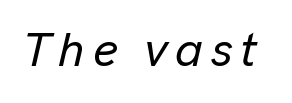
Here the designer chose a conventional face with non-uniform glyph widths. The whole block is typeset with a tilt. Clear beneath every line of the passage.
